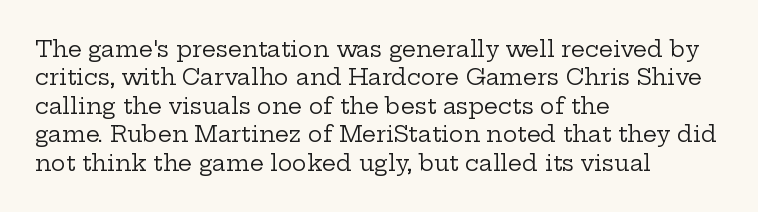
Q: Is the text bold? A: No.
Q: Is the text italic (slanted)? A: No, it is upright.
Q: Is the text underlined? A: No.
Q: How is the paragraph aligned? A: Left-aligned.
Q: Is the spacing between letters normal or unusually wide? A: Normal.
Q: Is the spacing between lines tight, normal or loose? A: Normal.
